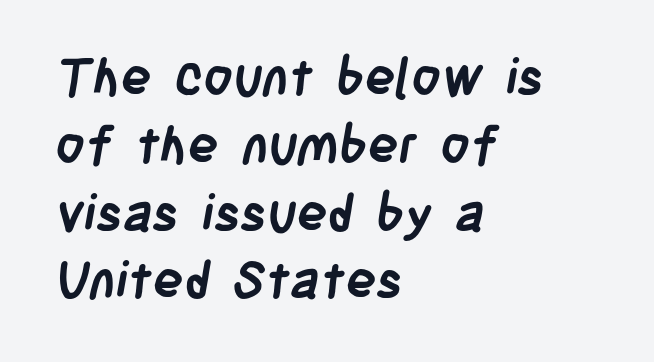
The image shows 51 px semibold, condensed sans-serif type; set left-aligned, normal line spacing (1.33x), normal letter spacing, not underlined; low stroke contrast and a large x-height.
